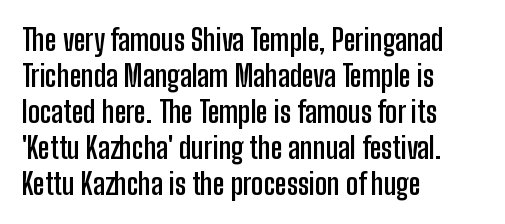
Q: Is the text bold? A: Yes.
Q: Is the text italic (slanted)? A: No, it is upright.
Q: Is the typeface a serif or a sans-serif typeface? A: Sans-serif.
Q: Is the text underlined? A: No.
Q: How is the paragraph aligned? A: Left-aligned.
Q: Is the spacing between letters normal or unusually wide? A: Normal.
Q: Width (condensed, normal, or wide)? A: Condensed.
Q: Stroke contrast? A: Low.
Q: x-height? A: Medium.
Q: Monospaced? A: No.
